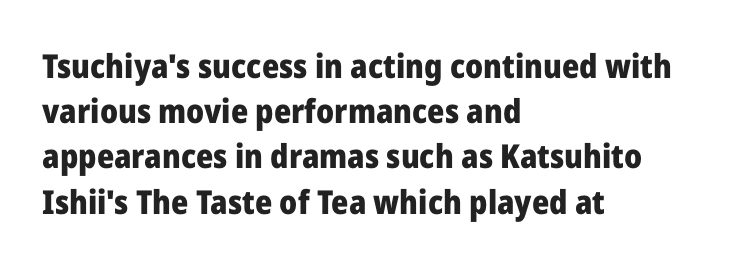
The image shows 33 px heavy sans-serif type, upright; set left-aligned, normal line spacing (1.37x), normal letter spacing, not underlined; low stroke contrast and a medium x-height.
